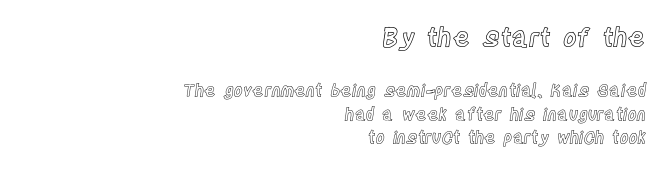
Q: Is the text italic (slanted)? A: Yes.
Q: Is the text underlined? A: No.
Q: How is the paragraph aligned? A: Right-aligned.
Q: Is the spacing between letters normal or unusually wide? A: Normal.
Q: Is the spacing between lines tight, normal or loose? A: Normal.
Q: Which block of text is set in a larger size, the first (top) or the second (bottom)? A: The first (top) one.
